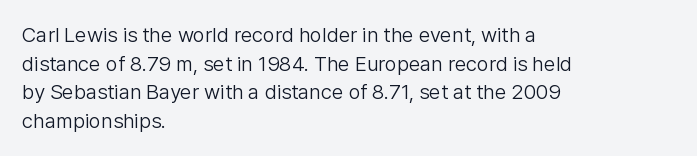
The image shows 21 px text type, upright; set left-aligned, normal line spacing (1.36x), normal letter spacing, not underlined.
